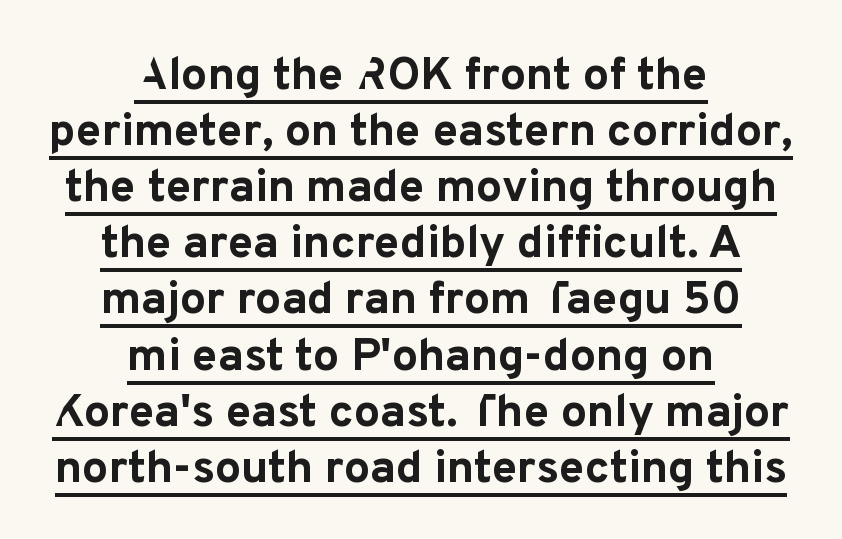
{"serif": "no", "italic": "no", "bold": "yes", "weight": "bold", "width": "normal", "stroke_contrast": "low", "x_height": "medium", "monospaced": "no", "underline": "yes", "align": "center", "line_spacing_ratio": 1.22, "letter_spacing": "normal", "letter_spacing_em": 0.0, "glyph_px": 46}
